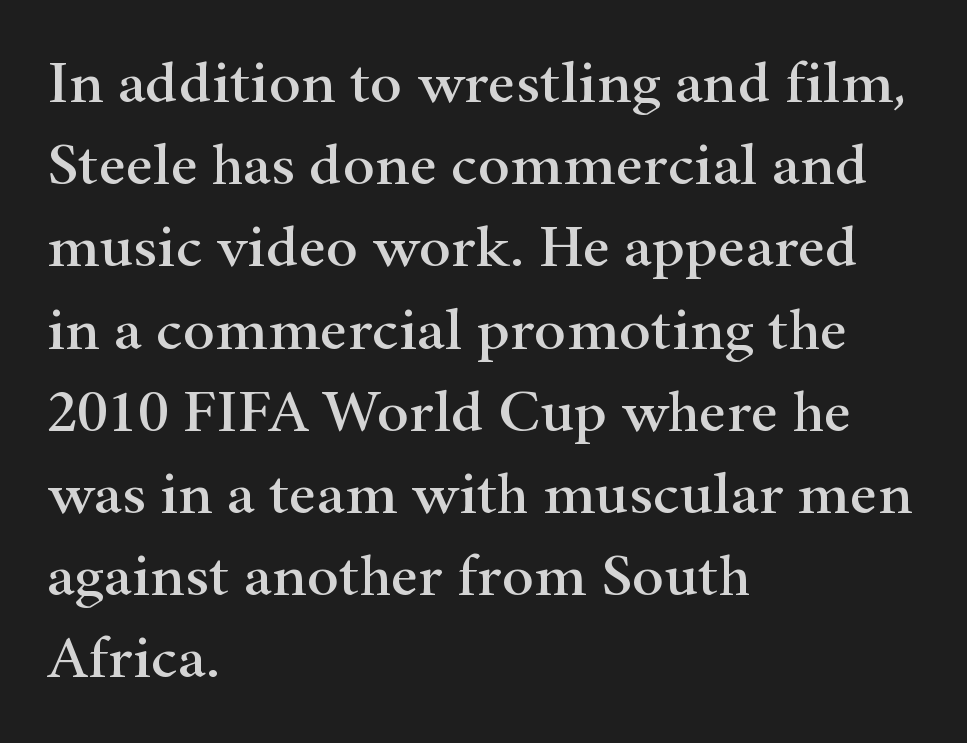
Q: Is the text italic (slanted)? A: No, it is upright.
Q: Is the typeface a serif or a sans-serif typeface? A: Serif.
Q: Is the text underlined? A: No.
Q: How is the paragraph aligned? A: Left-aligned.
Q: Is the spacing between letters normal or unusually wide? A: Normal.
Q: Is the spacing between lines tight, normal or loose? A: Normal.
Q: Width (condensed, normal, or wide)? A: Wide.
Q: Stroke contrast? A: High.
Q: x-height? A: Small.
Q: Monospaced? A: No.
